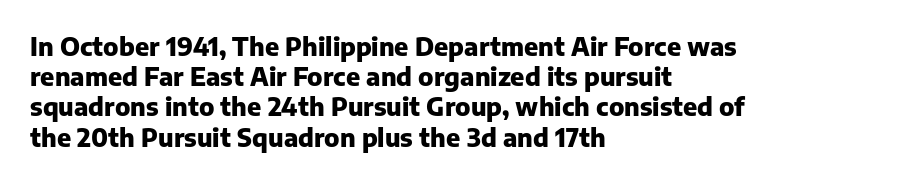
{"italic": "no", "bold": "yes", "underline": "no", "align": "left", "line_spacing_ratio": 1.21, "letter_spacing": "normal", "letter_spacing_em": 0.0, "glyph_px": 25}
